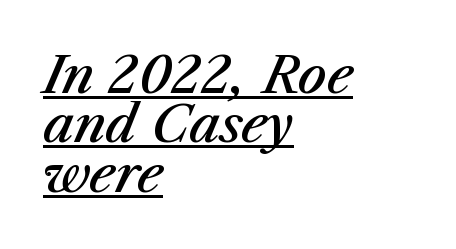
Q: Is the text bold? A: Semi-bold.
Q: Is the text italic (slanted)? A: Yes, it leans right by about 23 degrees.
Q: Is the text underlined? A: Yes.
Q: How is the paragraph aligned? A: Left-aligned.
Q: Is the spacing between letters normal or unusually wide? A: Normal.
Q: Is the spacing between lines tight, normal or loose? A: Tight.
Q: Width (condensed, normal, or wide)? A: Normal.
Q: Stroke contrast? A: Medium.
Q: x-height? A: Medium.
Q: Monospaced? A: No.
